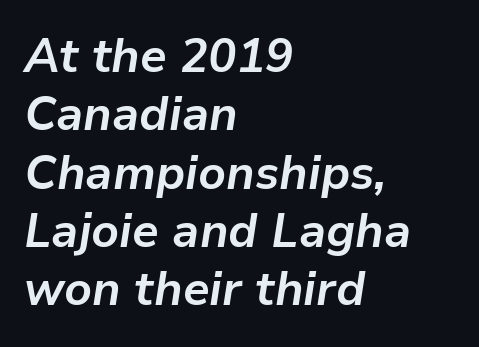
The image shows 47 px bold type, italic (leaning right); set left-aligned, line spacing 1.24x, normal letter spacing, not underlined; low stroke contrast and a medium x-height.
